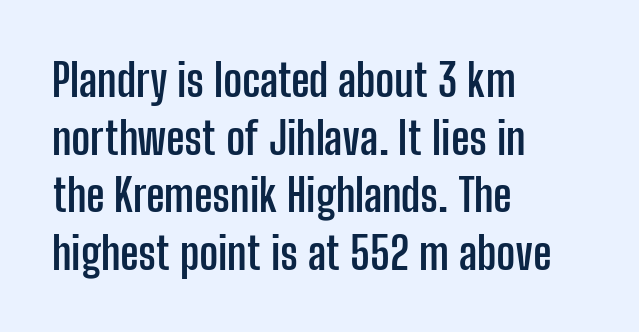
Q: Is the text bold? A: Yes.
Q: Is the text italic (slanted)? A: No, it is upright.
Q: Is the typeface a serif or a sans-serif typeface? A: Sans-serif.
Q: Is the text underlined? A: No.
Q: How is the paragraph aligned? A: Left-aligned.
Q: Is the spacing between letters normal or unusually wide? A: Normal.
Q: Is the spacing between lines tight, normal or loose? A: Normal.
Q: Width (condensed, normal, or wide)? A: Condensed.
Q: Stroke contrast? A: Low.
Q: x-height? A: Medium.
Q: Monospaced? A: No.
